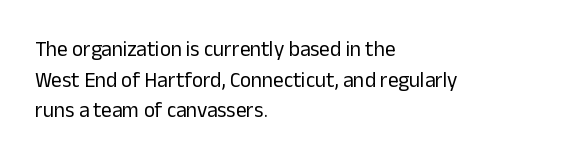
The strip under each line holds only bare page. The lines in this sample share a left origin and differ only in where they stop. The block of text has a typical density, with ordinary space between rows. A typesetter would call this zero additional tracking. Each stroke keeps to a modest, everyday thickness or less. Style check: upright.
